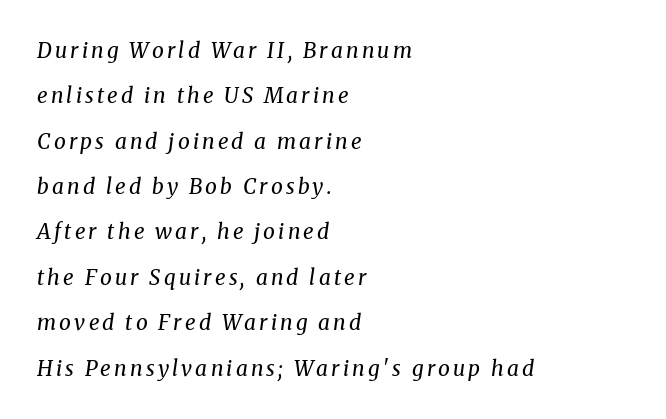
{"italic": "yes", "lean": "right", "slant_degrees": 8, "bold": "no", "underline": "no", "align": "left", "line_spacing": "loose", "line_spacing_ratio": 2.16, "glyph_px": 21}
